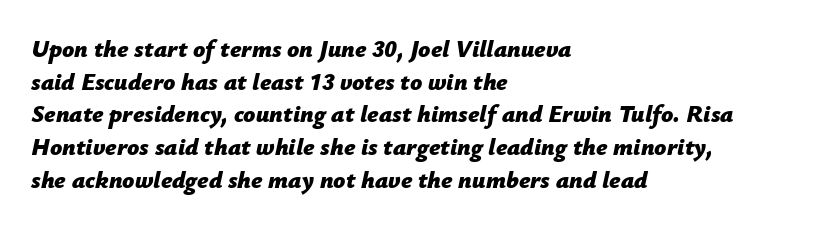
The rag falls on the right side of this text block. This rendering leaves character spacing at its baseline value. Style check: oblique. Heft: maximum for text — a bold. The glyphs are unaccompanied by any horizontal stroke below them.
